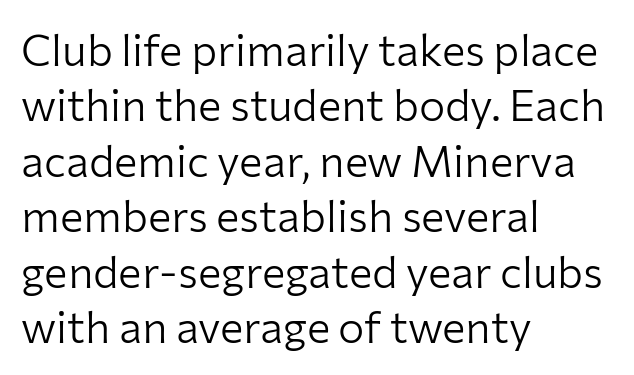
The image shows 44 px light sans-serif type, upright; set left-aligned, normal line spacing (1.26x), normal letter spacing, not underlined; low stroke contrast and a medium x-height.
